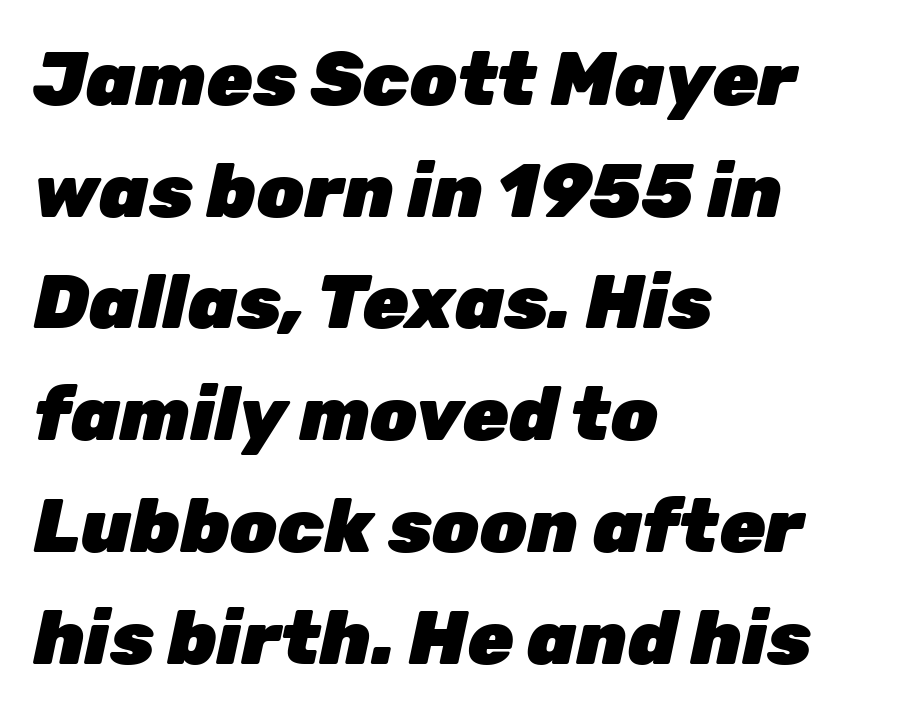
Q: Is the text bold? A: Yes.
Q: Is the text italic (slanted)? A: Yes, it leans right by about 12 degrees.
Q: Is the text underlined? A: No.
Q: How is the paragraph aligned? A: Left-aligned.
Q: Is the spacing between letters normal or unusually wide? A: Normal.
Q: Is the spacing between lines tight, normal or loose? A: Normal.
Q: Width (condensed, normal, or wide)? A: Normal.
Q: Stroke contrast? A: Low.
Q: x-height? A: Medium.
Q: Monospaced? A: No.
